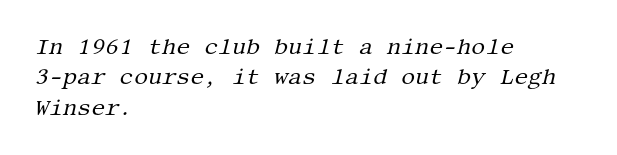
The strip under each line holds only bare page. The font sits on the lighter half of the weight spectrum, regular included. A classic flush-left, rag-right setting is used for this passage. You can tell it's italic because the verticals aren't actually vertical. Interline gaps are of average width in this sample. Characters follow at the spacing the type designer built in.
